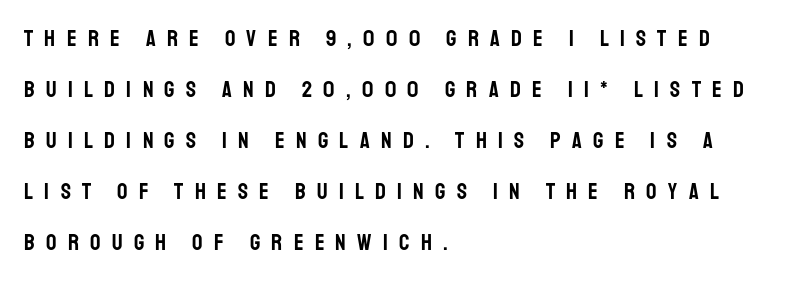
Characters remain perfectly vertical along every line. The foot of each line stays bare and open. Teacher's note: observe the even left margin — that is flush-left alignment. Reading down the column, the eye jumps a long way to each next line. Between one letter and the next there's a generous, obvious gap.
